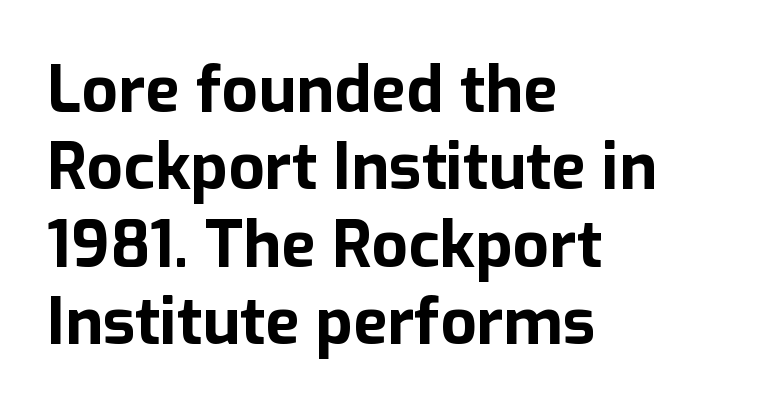
The image shows 64 px bold sans-serif type, upright; set left-aligned, line spacing 1.21x, normal letter spacing, not underlined; low stroke contrast and a medium x-height.
